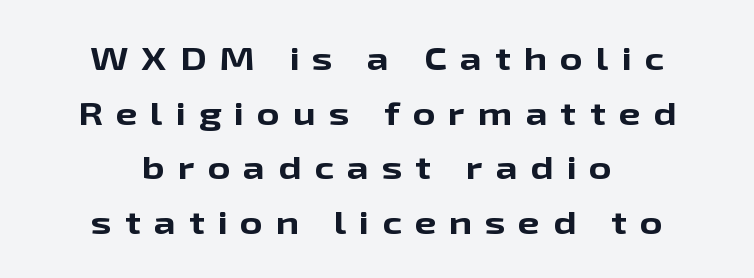
{"serif": "no", "italic": "no", "bold": "yes", "weight": "bold", "width": "wide", "stroke_contrast": "low", "x_height": "medium", "monospaced": "no", "underline": "no", "align": "center", "line_spacing_ratio": 1.76, "letter_spacing": "wide", "letter_spacing_em": 0.42, "glyph_px": 31}
